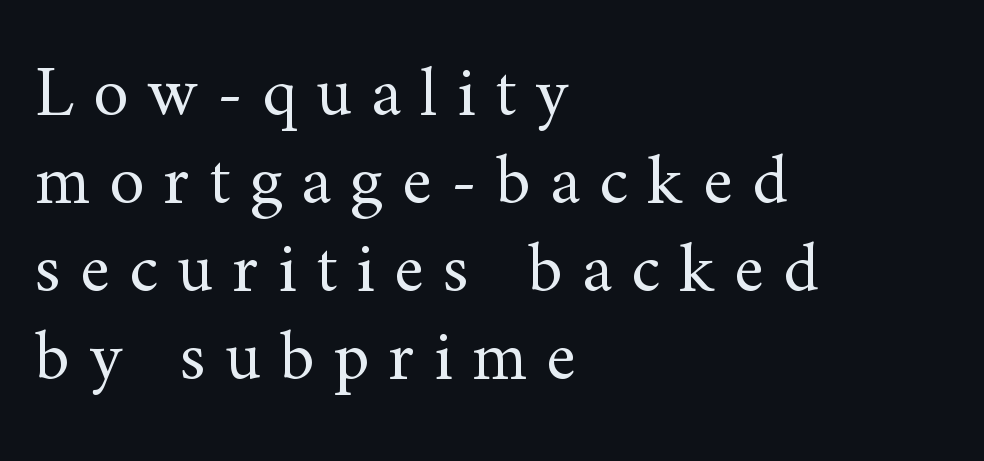
Q: Is the text bold? A: No.
Q: Is the text italic (slanted)? A: No, it is upright.
Q: Is the typeface a serif or a sans-serif typeface? A: Serif.
Q: Is the text underlined? A: No.
Q: How is the paragraph aligned? A: Left-aligned.
Q: Is the spacing between letters normal or unusually wide? A: Unusually wide.
Q: Width (condensed, normal, or wide)? A: Normal.
Q: Stroke contrast? A: Medium.
Q: x-height? A: Small.
Q: Monospaced? A: No.
